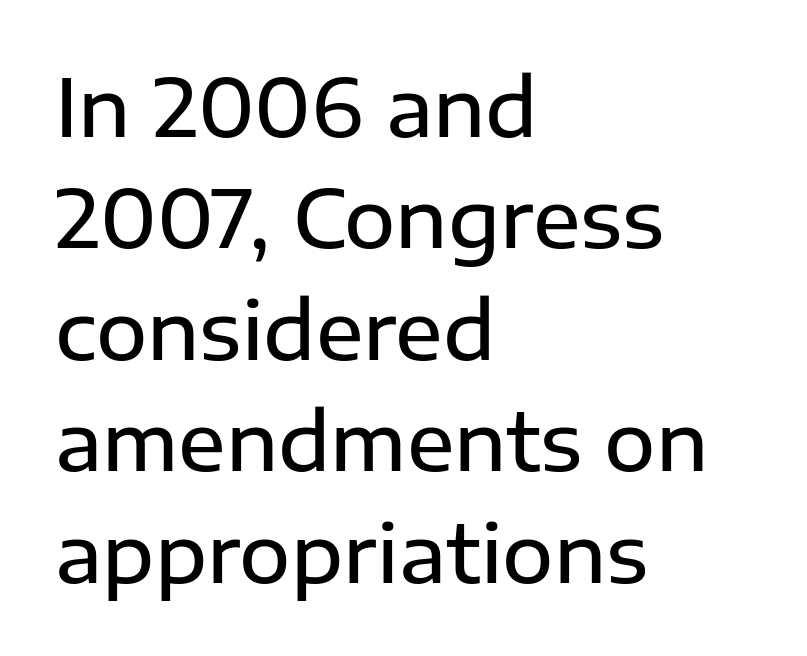
Q: Is the text bold? A: Semi-bold.
Q: Is the text italic (slanted)? A: No, it is upright.
Q: Is the typeface a serif or a sans-serif typeface? A: Sans-serif.
Q: Is the text underlined? A: No.
Q: How is the paragraph aligned? A: Left-aligned.
Q: Is the spacing between letters normal or unusually wide? A: Normal.
Q: Is the spacing between lines tight, normal or loose? A: Normal.
Q: Width (condensed, normal, or wide)? A: Normal.
Q: Stroke contrast? A: Low.
Q: x-height? A: Medium.
Q: Monospaced? A: No.
